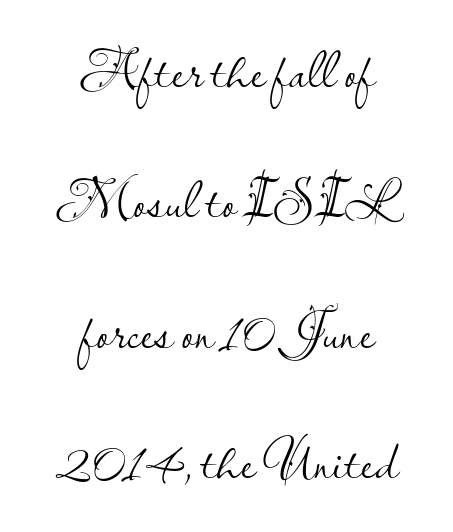
You could call the tracking neutral — neither tight nor loose. No chunkiness to these letters — they're not bold. The letters advance in unequal steps, a hallmark of proportional type. Loosely led — the rows are spread out. Reading down the block, each line starts at a different indent, mirrored at its end.
